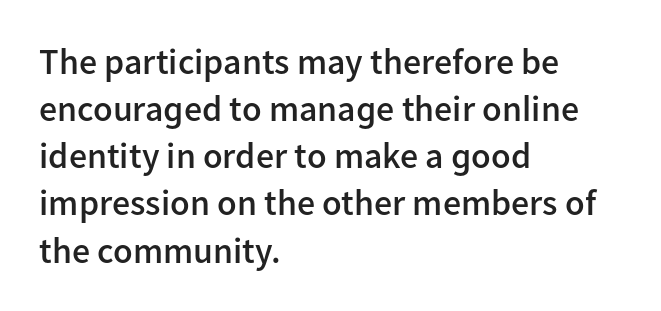
The rendering keeps characters at their native spacing. If you drew a line through each stem, it would be perfectly vertical. The rendering anchors every line to the left-hand side. This is the in-between weight designers call semibold or demi. Interline gaps are of average width in this sample. To sum up the face: it is a sans, with no serifs.
